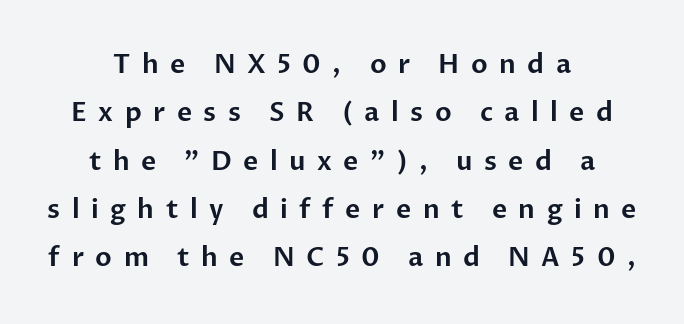
Q: Is the text italic (slanted)? A: No, it is upright.
Q: Is the text underlined? A: No.
Q: How is the paragraph aligned? A: Centered.
Q: Is the spacing between letters normal or unusually wide? A: Unusually wide.
